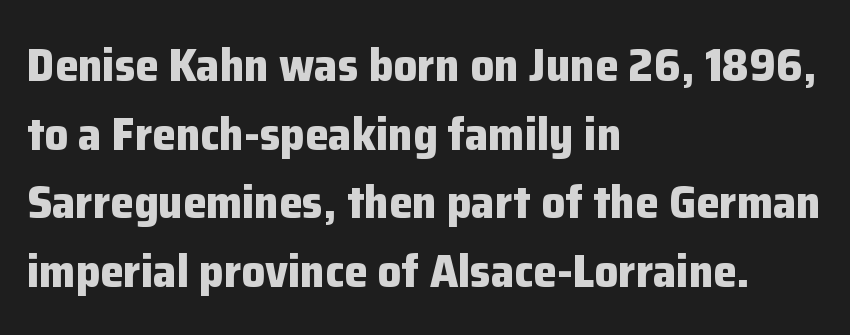
The image shows 47 px bold sans-serif type, upright; set left-aligned, normal line spacing (1.46x), normal letter spacing, not underlined; low stroke contrast and a medium x-height.
